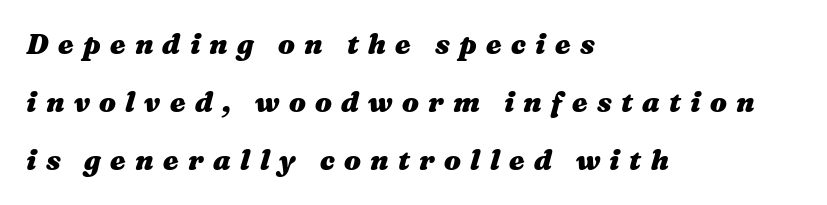
The image shows 28 px heavy, wide type, italic (leaning right); set left-aligned, loose line spacing (2.08x), unusually wide letter spacing (+0.33 em), not underlined; medium stroke contrast and a medium x-height.
